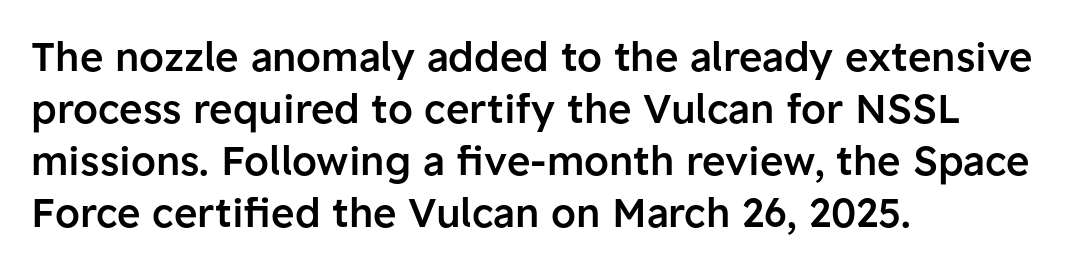
Q: Is the text bold? A: Semi-bold.
Q: Is the text italic (slanted)? A: No, it is upright.
Q: Is the typeface a serif or a sans-serif typeface? A: Sans-serif.
Q: Is the text underlined? A: No.
Q: How is the paragraph aligned? A: Left-aligned.
Q: Is the spacing between letters normal or unusually wide? A: Normal.
Q: Is the spacing between lines tight, normal or loose? A: Normal.
Q: Width (condensed, normal, or wide)? A: Normal.
Q: Stroke contrast? A: Low.
Q: x-height? A: Medium.
Q: Monospaced? A: No.
